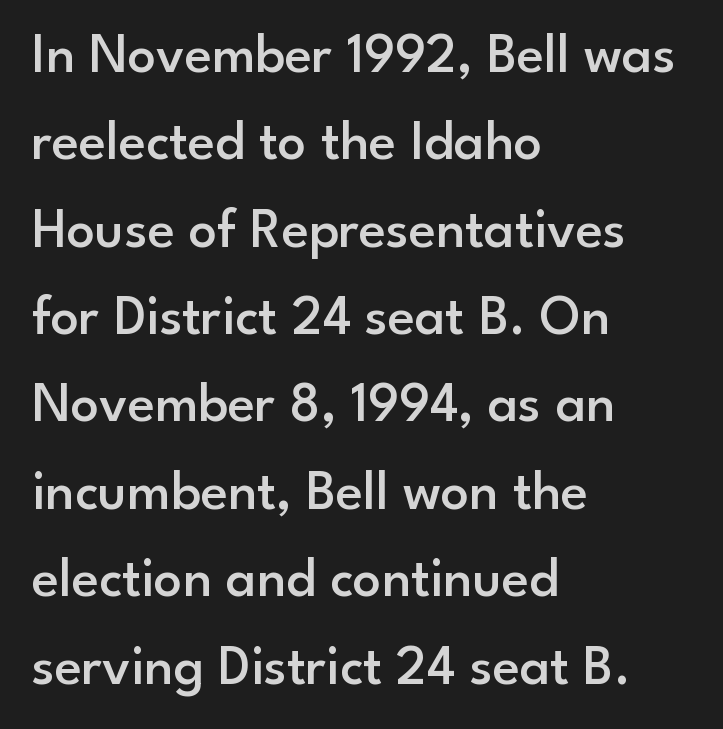
Q: Is the text bold? A: Semi-bold.
Q: Is the text italic (slanted)? A: No, it is upright.
Q: Is the typeface a serif or a sans-serif typeface? A: Sans-serif.
Q: Is the text underlined? A: No.
Q: How is the paragraph aligned? A: Left-aligned.
Q: Is the spacing between letters normal or unusually wide? A: Normal.
Q: Is the spacing between lines tight, normal or loose? A: Normal.
Q: Width (condensed, normal, or wide)? A: Normal.
Q: Stroke contrast? A: Low.
Q: x-height? A: Small.
Q: Monospaced? A: No.
